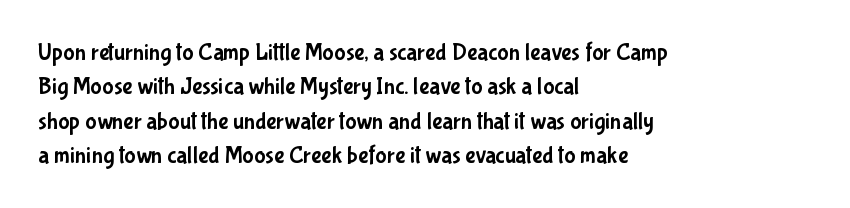
The image shows 24 px text type, upright; set left-aligned, normal line spacing (1.43x), normal letter spacing, not underlined.
